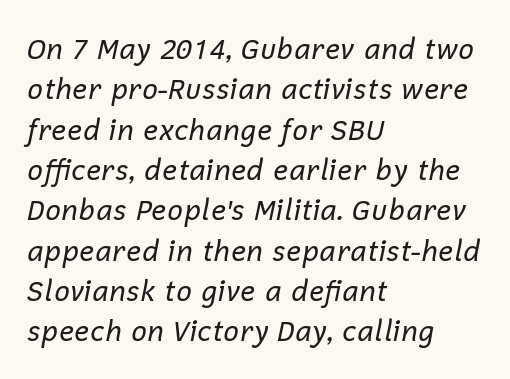
{"italic": "yes", "lean": "right", "slant_degrees": 12, "bold": "no", "weight": "regular", "width": "normal", "stroke_contrast": "low", "x_height": "medium", "monospaced": "no", "underline": "no", "align": "left", "line_spacing": "normal", "line_spacing_ratio": 1.44, "letter_spacing": "normal", "letter_spacing_em": 0.0, "glyph_px": 28}
